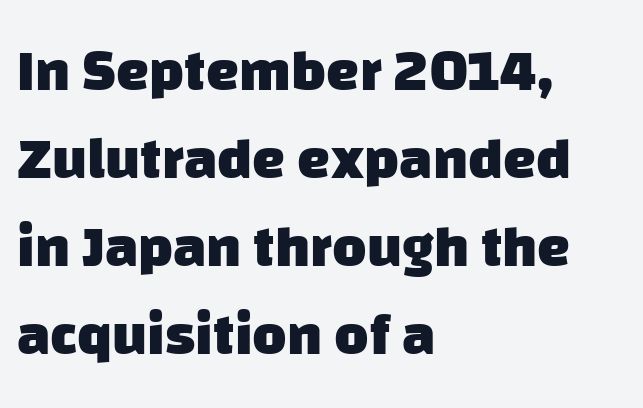
The image shows 59 px heavy sans-serif type; set left-aligned, normal line spacing (1.49x), normal letter spacing, not underlined; low stroke contrast and a large x-height.
